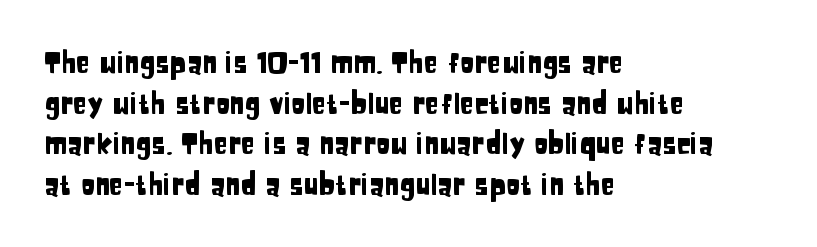
The lines in this sample share a left origin and differ only in where they stop. The face used here is proportionally spaced, like ordinary book or web type. This sample uses an upright cut, with every glyph sitting square on the baseline. A typesetter would call this leading conventional body-copy spacing. Type style note: lacks serifs. The passage shown is not underscored anywhere.
